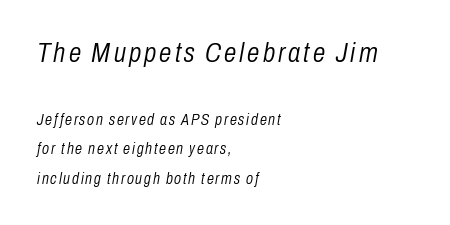
You get the large type first, then a drop to smaller type. Is the type slanted? Yes — the strokes lean at a clear angle. The space beneath each line is pristine and unruled. Caption: multi-line text, flush left, ragged right. Bold? No — there's no thickening of the strokes.
